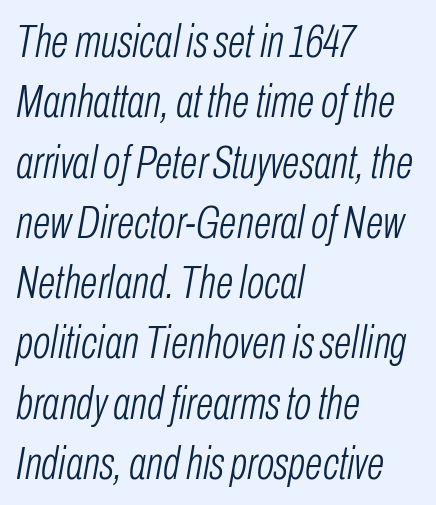
Between one letter and the next there's only the usual sliver of space. Normally led — the rows are evenly, conventionally spaced. The ragged edge is on the right, which tells us the setting is flush left. The specimen reads as italic at a glance. Do the characters align in a grid? No, the font is proportional.
